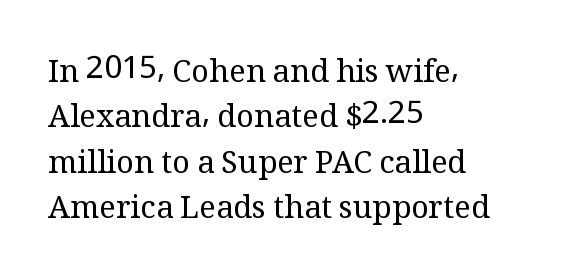
The image shows 31 px regular-weight serif type, upright; set left-aligned, normal line spacing (1.46x), normal letter spacing, not underlined; medium stroke contrast and a medium x-height.
